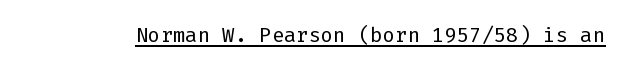
The image shows 29 px light sans-serif type, upright, monospaced; set normal letter spacing, underlined; low stroke contrast and a medium x-height.
